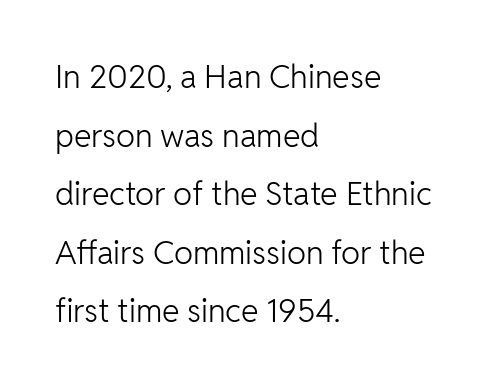
The image shows 32 px light sans-serif type, upright; set left-aligned, line spacing 1.83x, normal letter spacing, not underlined; low stroke contrast and a medium x-height.
